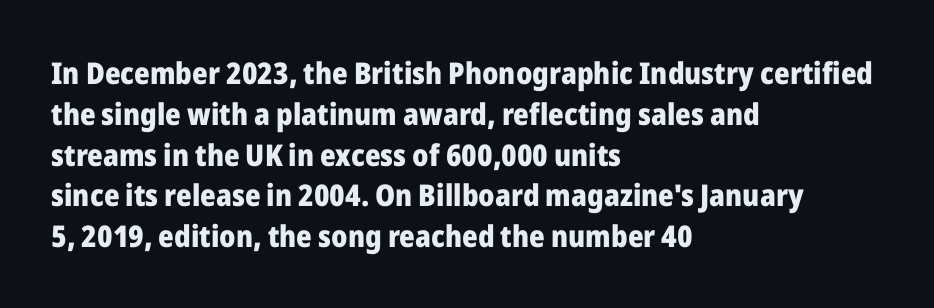
Q: Is the text bold? A: Yes.
Q: Is the text italic (slanted)? A: No, it is upright.
Q: Is the typeface a serif or a sans-serif typeface? A: Sans-serif.
Q: Is the text underlined? A: No.
Q: How is the paragraph aligned? A: Left-aligned.
Q: Is the spacing between letters normal or unusually wide? A: Normal.
Q: Is the spacing between lines tight, normal or loose? A: Normal.
Q: Width (condensed, normal, or wide)? A: Normal.
Q: Stroke contrast? A: Low.
Q: x-height? A: Medium.
Q: Monospaced? A: No.
